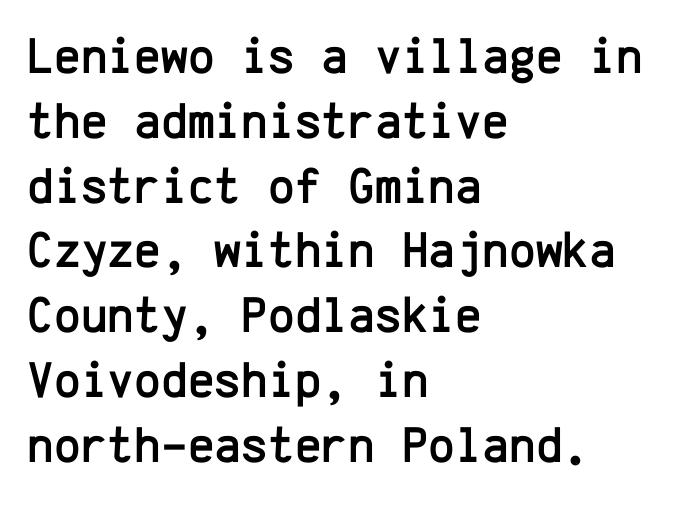
The image shows 51 px sans-serif type, upright, monospaced; set left-aligned, normal line spacing (1.27x), normal letter spacing, not underlined; low stroke contrast and a medium x-height.
